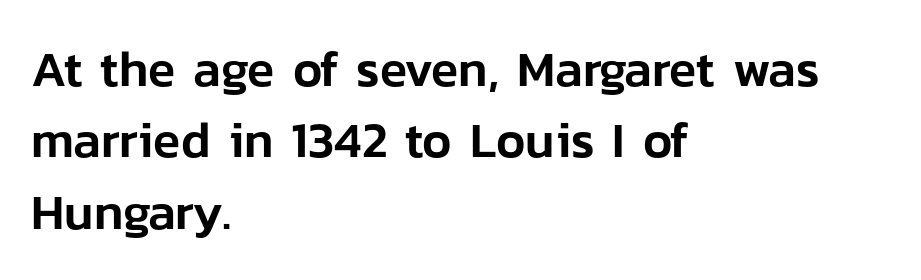
Q: Is the text italic (slanted)? A: No, it is upright.
Q: Is the typeface a serif or a sans-serif typeface? A: Sans-serif.
Q: Is the text underlined? A: No.
Q: How is the paragraph aligned? A: Left-aligned.
Q: Is the spacing between letters normal or unusually wide? A: Normal.
Q: Is the spacing between lines tight, normal or loose? A: Normal.
Q: Width (condensed, normal, or wide)? A: Normal.
Q: Stroke contrast? A: Low.
Q: x-height? A: Medium.
Q: Monospaced? A: No.
